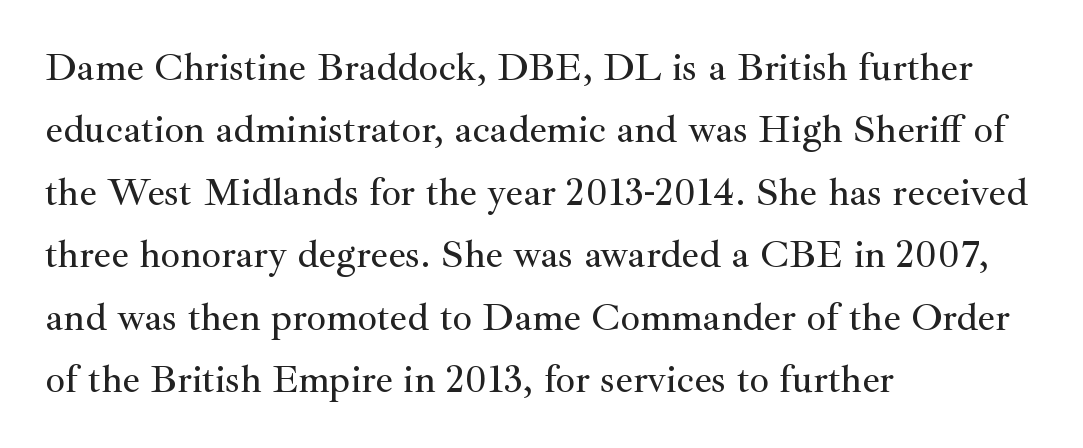
Q: Is the text italic (slanted)? A: No, it is upright.
Q: Is the typeface a serif or a sans-serif typeface? A: Serif.
Q: Is the text underlined? A: No.
Q: How is the paragraph aligned? A: Left-aligned.
Q: Is the spacing between letters normal or unusually wide? A: Normal.
Q: Is the spacing between lines tight, normal or loose? A: Normal.
Q: Width (condensed, normal, or wide)? A: Normal.
Q: Stroke contrast? A: Medium.
Q: x-height? A: Small.
Q: Monospaced? A: No.
